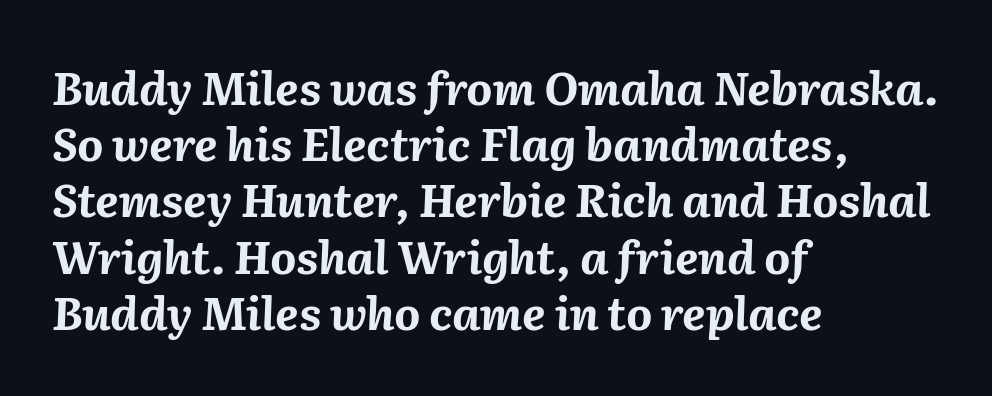
Q: Is the text bold? A: Yes.
Q: Is the text italic (slanted)? A: Yes, it leans right by about 2 degrees.
Q: Is the text underlined? A: No.
Q: How is the paragraph aligned? A: Left-aligned.
Q: Is the spacing between letters normal or unusually wide? A: Normal.
Q: Is the spacing between lines tight, normal or loose? A: Normal.
Q: Width (condensed, normal, or wide)? A: Normal.
Q: Stroke contrast? A: Medium.
Q: x-height? A: Medium.
Q: Monospaced? A: No.
